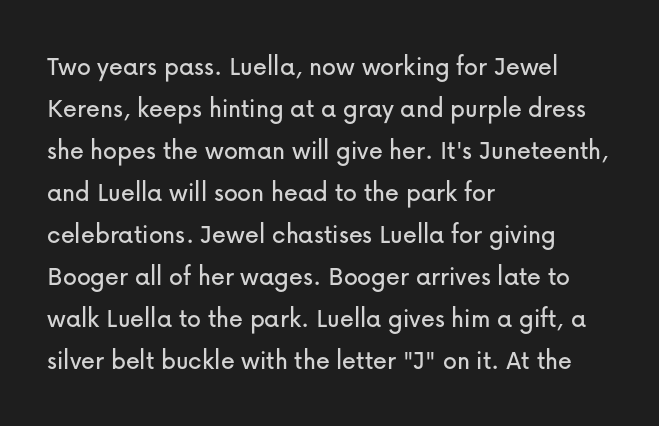
Q: Is the text italic (slanted)? A: No, it is upright.
Q: Is the typeface a serif or a sans-serif typeface? A: Sans-serif.
Q: Is the text underlined? A: No.
Q: How is the paragraph aligned? A: Left-aligned.
Q: Is the spacing between letters normal or unusually wide? A: Normal.
Q: Is the spacing between lines tight, normal or loose? A: Normal.
Q: Width (condensed, normal, or wide)? A: Normal.
Q: Stroke contrast? A: Low.
Q: x-height? A: Medium.
Q: Monospaced? A: No.
